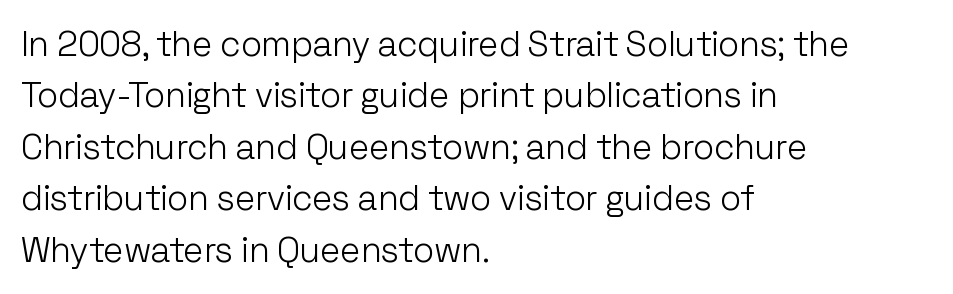
{"serif": "no", "italic": "no", "bold": "no", "weight": "light", "width": "normal", "stroke_contrast": "low", "x_height": "medium", "monospaced": "no", "underline": "no", "align": "left", "line_spacing": "normal", "line_spacing_ratio": 1.47, "letter_spacing": "normal", "letter_spacing_em": 0.0, "glyph_px": 35}
